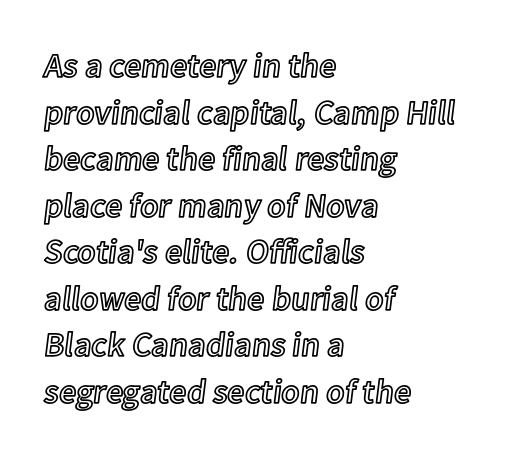
Q: Is the text italic (slanted)? A: Yes.
Q: Is the text underlined? A: No.
Q: How is the paragraph aligned? A: Left-aligned.
Q: Is the spacing between letters normal or unusually wide? A: Normal.
Q: Is the spacing between lines tight, normal or loose? A: Normal.
Q: Width (condensed, normal, or wide)? A: Normal.
Q: x-height? A: Medium.
Q: Monospaced? A: No.
